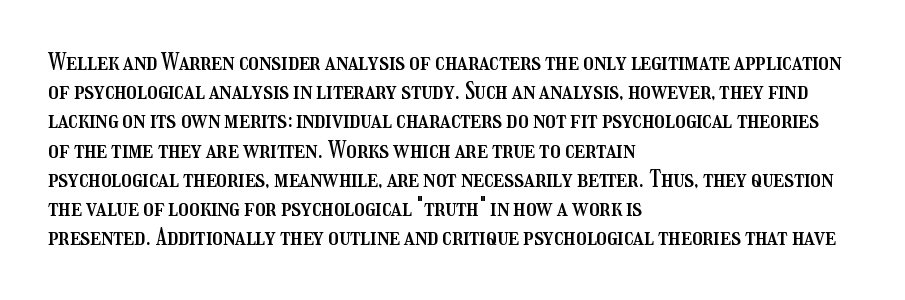
Interline gaps are of average width in this sample. Short note: letters normally spaced. Posture: vertical. The strip under each line holds only bare page. Which margin do the lines hug? The left one — the right edge is uneven.
